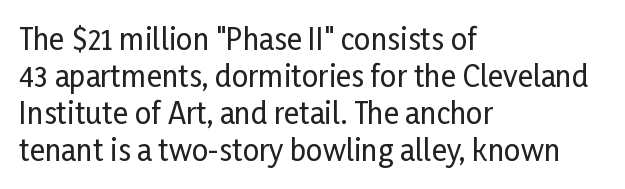
Q: Is the text italic (slanted)? A: No, it is upright.
Q: Is the typeface a serif or a sans-serif typeface? A: Sans-serif.
Q: Is the text underlined? A: No.
Q: How is the paragraph aligned? A: Left-aligned.
Q: Is the spacing between letters normal or unusually wide? A: Normal.
Q: Is the spacing between lines tight, normal or loose? A: Normal.
Q: Width (condensed, normal, or wide)? A: Condensed.
Q: Stroke contrast? A: Low.
Q: x-height? A: Medium.
Q: Monospaced? A: No.
